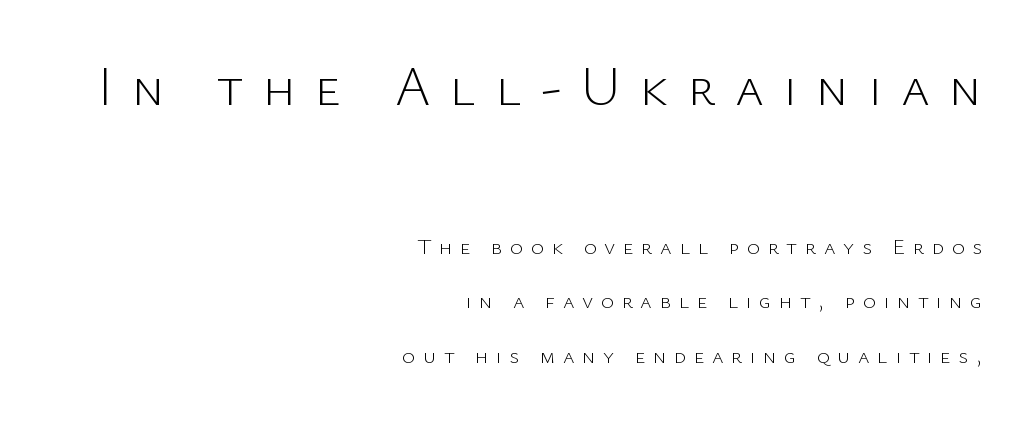
Here the glyphs are tracked loosely, breaking word shapes into spaced letters. Reading down the column, the eye jumps a long way to each next line. Stroke thickness stays within the range of a standard reading face or lighter. It's the straight-up-and-down kind of type. A bare baseline throughout the passage.
